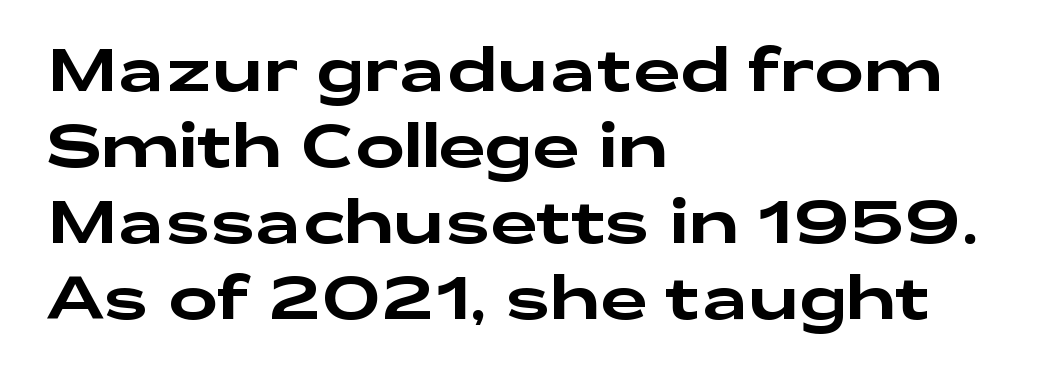
Q: Is the text italic (slanted)? A: No, it is upright.
Q: Is the typeface a serif or a sans-serif typeface? A: Sans-serif.
Q: Is the text underlined? A: No.
Q: How is the paragraph aligned? A: Left-aligned.
Q: Is the spacing between letters normal or unusually wide? A: Normal.
Q: Is the spacing between lines tight, normal or loose? A: Normal.
Q: Width (condensed, normal, or wide)? A: Wide.
Q: Stroke contrast? A: Low.
Q: x-height? A: Medium.
Q: Monospaced? A: No.
